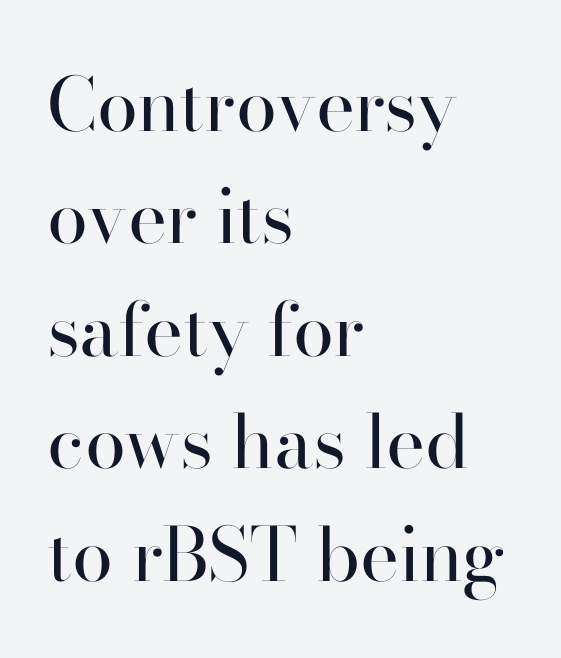
{"serif": "yes", "italic": "no", "bold": "no", "weight": "regular", "width": "normal", "stroke_contrast": "high", "x_height": "small", "monospaced": "no", "underline": "no", "align": "left", "line_spacing": "normal", "line_spacing_ratio": 1.52, "letter_spacing": "normal", "letter_spacing_em": 0.0, "glyph_px": 74}
